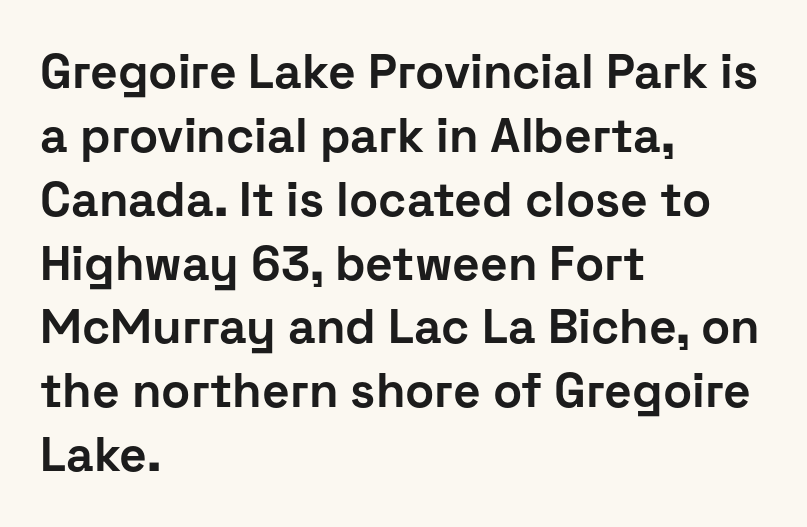
Letters rest on an invisible, unmarked baseline. Note: no serifs on the glyphs. This block has exactly the height ordinary leading produces. The typography opts for an upright posture over an oblique one. Set as a true bold cut, around the 700 mark. Alignment: flush left.
